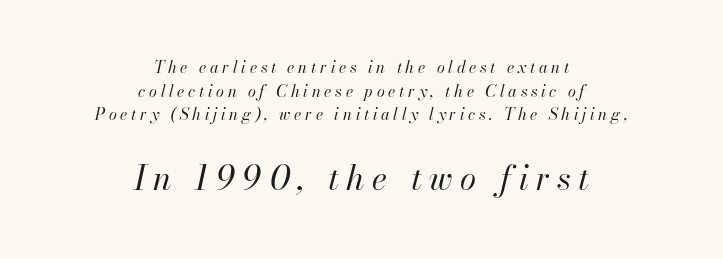
The image shows 33 px regular-weight type, italic (leaning right); set centered, normal line spacing (1.47x), unusually wide letter spacing (+0.23 em), not underlined; the second (bottom) block is 2.06x larger; high stroke contrast and a small x-height.
